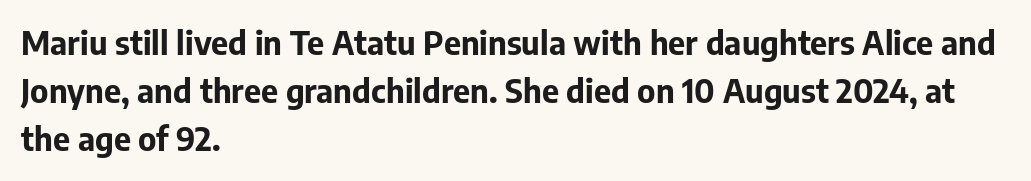
{"serif": "no", "italic": "no", "bold": "yes", "weight": "bold", "width": "normal", "stroke_contrast": "low", "x_height": "medium", "monospaced": "no", "underline": "no", "align": "left", "line_spacing": "normal", "line_spacing_ratio": 1.46, "letter_spacing": "normal", "letter_spacing_em": 0.0, "glyph_px": 33}
